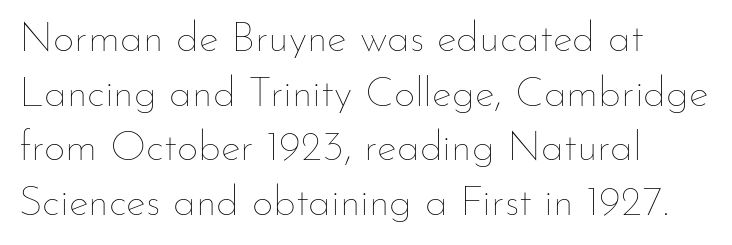
{"italic": "no", "bold": "no", "weight": "thin", "width": "normal", "stroke_contrast": "low", "x_height": "small", "monospaced": "no", "underline": "no", "align": "left", "line_spacing": "normal", "line_spacing_ratio": 1.3, "letter_spacing": "normal", "letter_spacing_em": 0.0, "glyph_px": 42}
